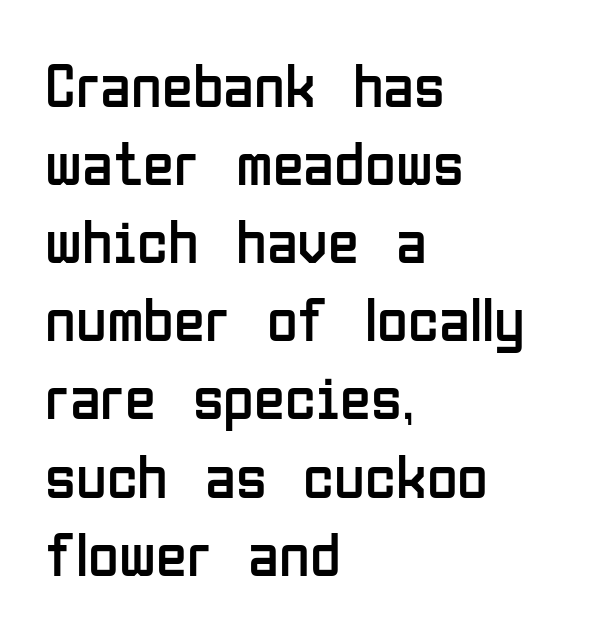
The image shows 63 px regular-weight, condensed sans-serif type, upright; set left-aligned, line spacing 1.24x, normal letter spacing, not underlined; low stroke contrast and a medium x-height.
